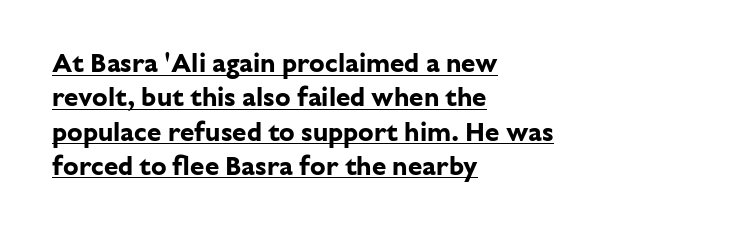
{"italic": "no", "bold": "yes", "underline": "yes", "align": "left", "line_spacing": "normal", "line_spacing_ratio": 1.32, "letter_spacing": "normal", "letter_spacing_em": 0.0, "glyph_px": 26}
